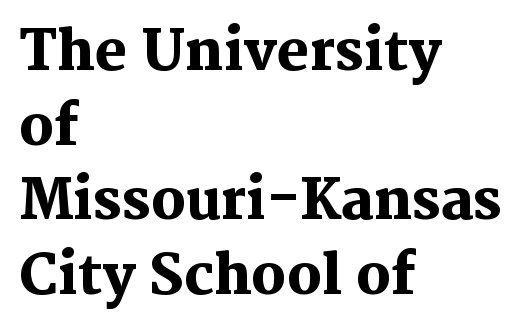
Q: Is the text bold? A: Yes.
Q: Is the text italic (slanted)? A: No, it is upright.
Q: Is the typeface a serif or a sans-serif typeface? A: Serif.
Q: Is the text underlined? A: No.
Q: How is the paragraph aligned? A: Left-aligned.
Q: Is the spacing between letters normal or unusually wide? A: Normal.
Q: Is the spacing between lines tight, normal or loose? A: Normal.
Q: Width (condensed, normal, or wide)? A: Normal.
Q: Stroke contrast? A: Medium.
Q: x-height? A: Medium.
Q: Monospaced? A: No.
